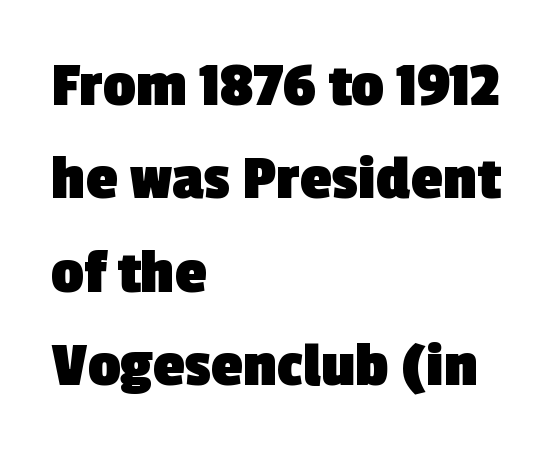
Q: Is the text bold? A: Yes.
Q: Is the typeface a serif or a sans-serif typeface? A: Sans-serif.
Q: Is the text underlined? A: No.
Q: How is the paragraph aligned? A: Left-aligned.
Q: Is the spacing between letters normal or unusually wide? A: Normal.
Q: Is the spacing between lines tight, normal or loose? A: Normal.
Q: Width (condensed, normal, or wide)? A: Normal.
Q: x-height? A: Medium.
Q: Monospaced? A: No.
